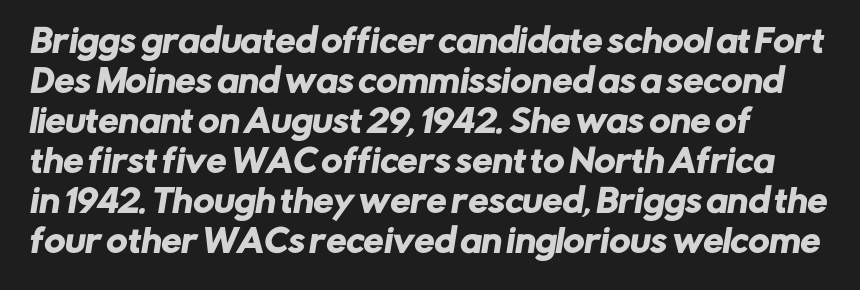
{"serif": "no", "width": "normal", "stroke_contrast": "low", "x_height": "medium", "monospaced": "no", "underline": "no", "align": "left", "line_spacing": "normal", "line_spacing_ratio": 1.25, "letter_spacing": "normal", "letter_spacing_em": 0.0, "glyph_px": 32}
